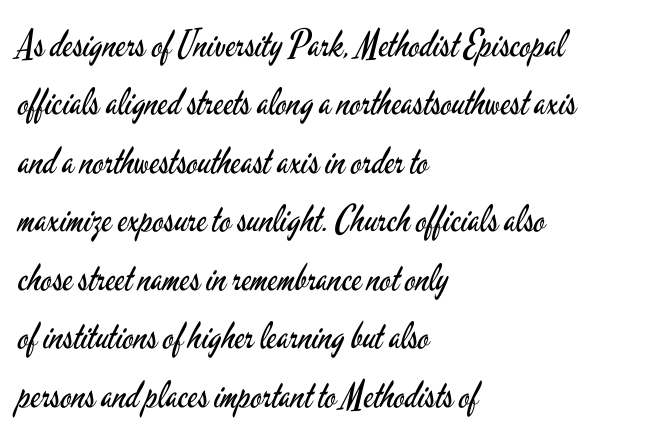
The image shows 37 px regular-weight, condensed sans-serif type; set left-aligned, normal line spacing (1.58x), normal letter spacing, not underlined; low stroke contrast and a small x-height.
